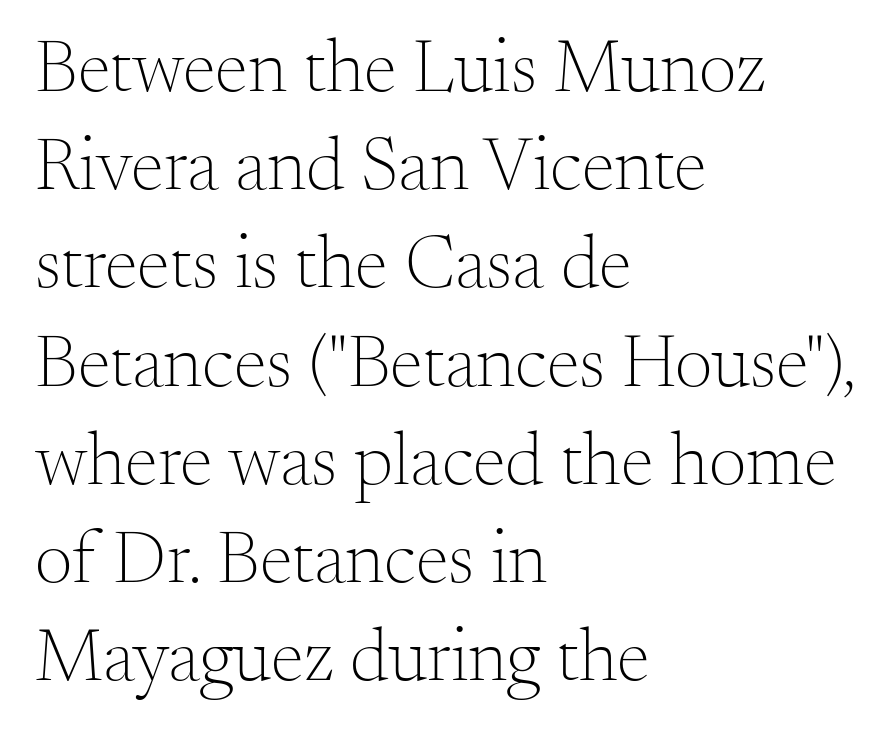
Reading down the column, the eye jumps a familiar distance to each next line. The characters display serif detailing at their extremities. In CSS terms this would be text-align: left. The typography opts for an upright posture over an oblique one. Standard letterfit; no display-style spreading of the glyphs.
